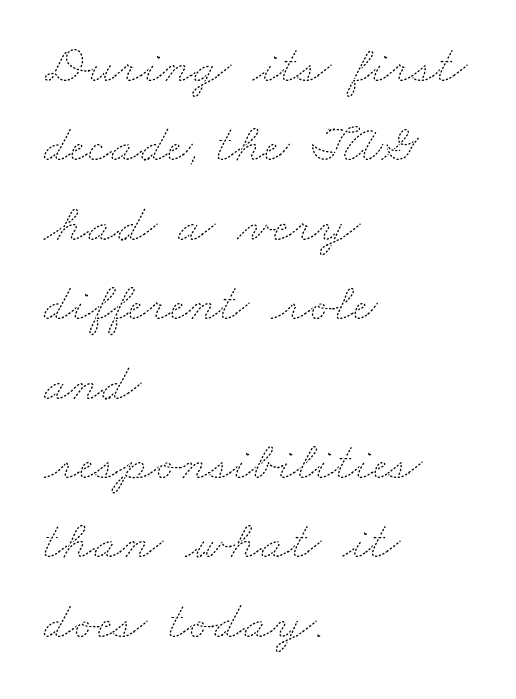
The string is rendered with underlining switched off. The font is comparable to plain body text, perhaps lighter. Which margin do the lines hug? The left one — the right edge is uneven. The leading is moderate, giving the passage an even texture. These lines keep a tight, regular rhythm from letter to letter.
